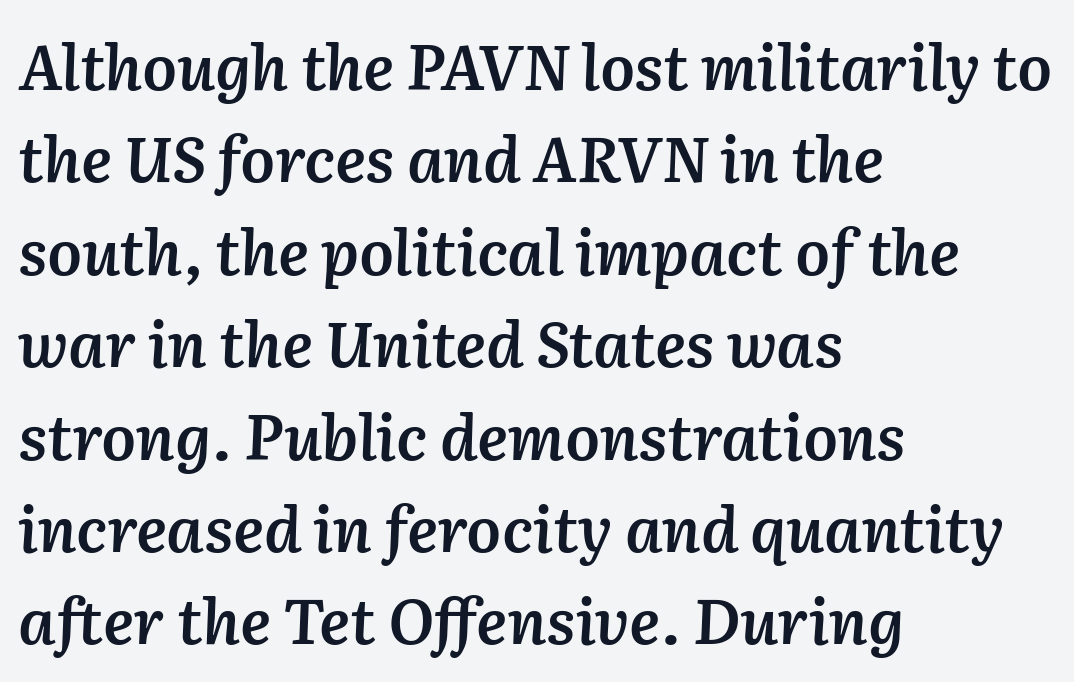
Q: Is the text bold? A: Semi-bold.
Q: Is the text italic (slanted)? A: Yes, it leans right by about 2 degrees.
Q: Is the text underlined? A: No.
Q: How is the paragraph aligned? A: Left-aligned.
Q: Is the spacing between letters normal or unusually wide? A: Normal.
Q: Is the spacing between lines tight, normal or loose? A: Normal.
Q: Width (condensed, normal, or wide)? A: Normal.
Q: Stroke contrast? A: Medium.
Q: x-height? A: Medium.
Q: Monospaced? A: No.
